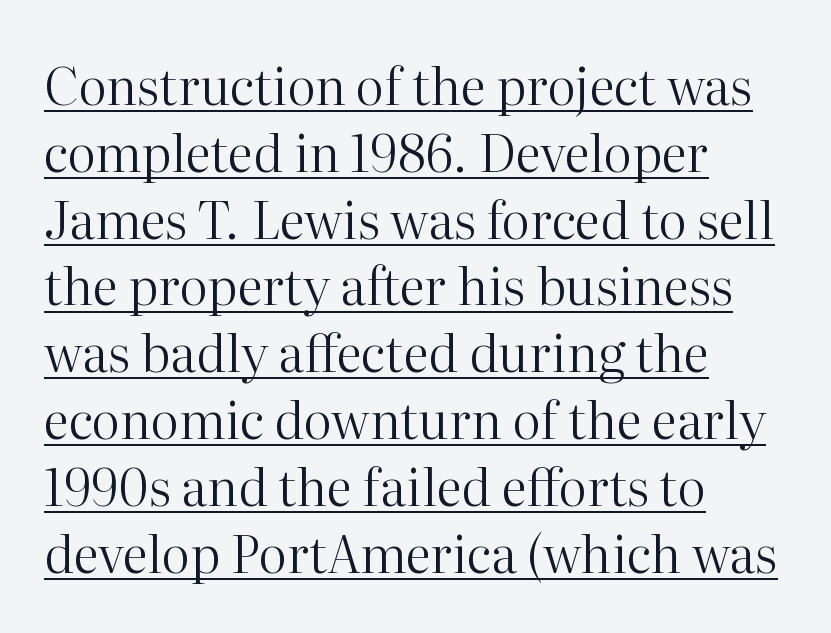
This is not heavy type; no bold has been used. Honestly, the letter spacing is just normal — you wouldn't notice it. The passage shown is underscored from start to finish. Posture: upright roman. This sample is left-justified, so line endings fall wherever the words run out. Vertical spacing — default.
